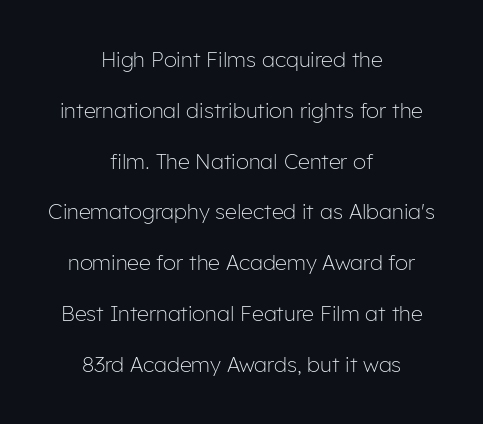
Q: Is the text bold? A: No.
Q: Is the text italic (slanted)? A: No, it is upright.
Q: Is the text underlined? A: No.
Q: How is the paragraph aligned? A: Centered.
Q: Is the spacing between letters normal or unusually wide? A: Normal.
Q: Is the spacing between lines tight, normal or loose? A: Loose.
